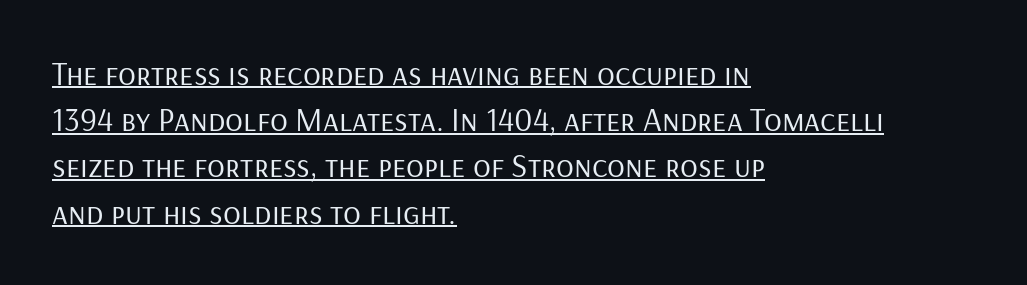
The image shows 33 px regular-weight sans-serif type, upright; set left-aligned, normal line spacing (1.4x), normal letter spacing, underlined; low stroke contrast and a medium x-height.
